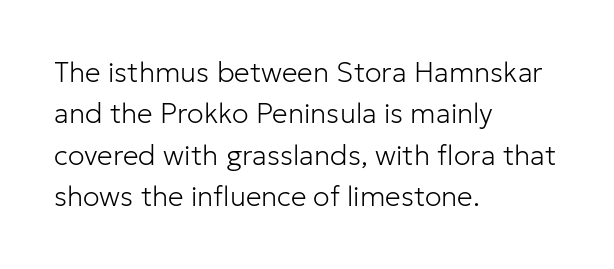
A light-to-regular cut is what we see here. To sum up the face: it is a sans, with no serifs. Looks like regular typesetting: each glyph gets only the width it needs. Unlike italic type, these characters show no tilt at all.
